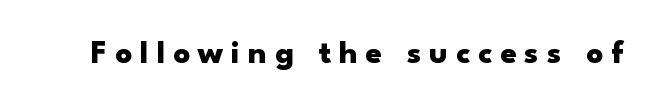
The image shows 33 px heavy, wide sans-serif type, upright; set unusually wide letter spacing (+0.24 em), not underlined; low stroke contrast and a small x-height.
